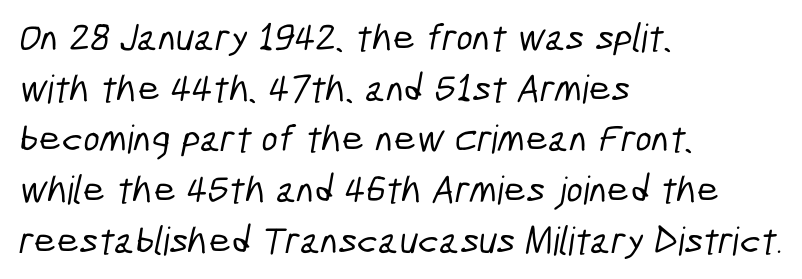
Q: Is the typeface a serif or a sans-serif typeface? A: Sans-serif.
Q: Is the text underlined? A: No.
Q: How is the paragraph aligned? A: Left-aligned.
Q: Is the spacing between letters normal or unusually wide? A: Normal.
Q: Is the spacing between lines tight, normal or loose? A: Normal.
Q: Width (condensed, normal, or wide)? A: Condensed.
Q: Stroke contrast? A: Low.
Q: x-height? A: Medium.
Q: Monospaced? A: No.
